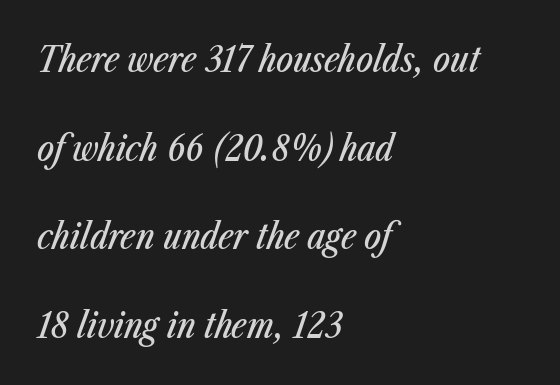
The image shows 36 px condensed type, italic (leaning right); set left-aligned, loose line spacing (2.46x), normal letter spacing, not underlined; low stroke contrast and a medium x-height.
